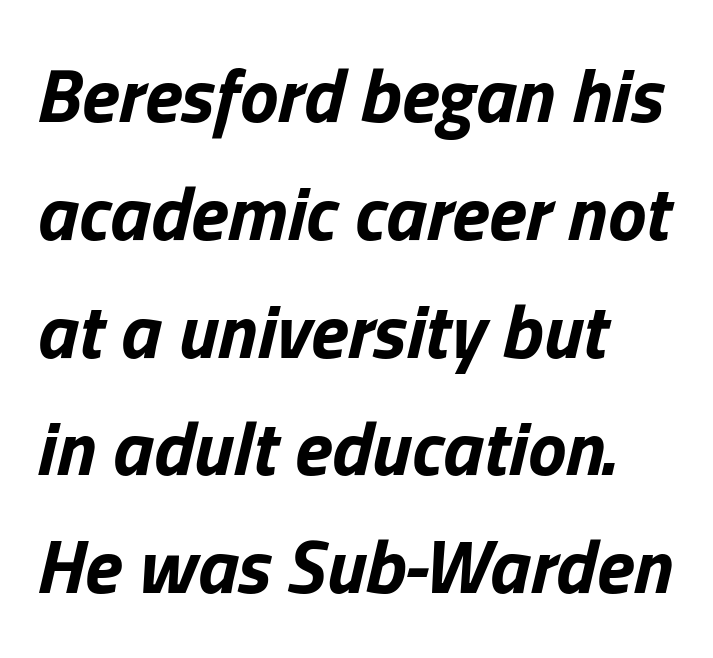
The image shows 77 px bold type, italic (leaning right); set left-aligned, normal line spacing (1.53x), normal letter spacing, not underlined; low stroke contrast and a medium x-height.
